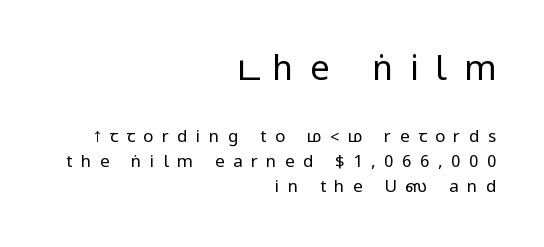
In terms of posture, this sample is upright. Baseline-to-baseline distance is the conventional proportion of letter height. The line texture is sparse and dotted thanks to wide tracking. Visually, the top section dominates because its glyphs are scaled up.
